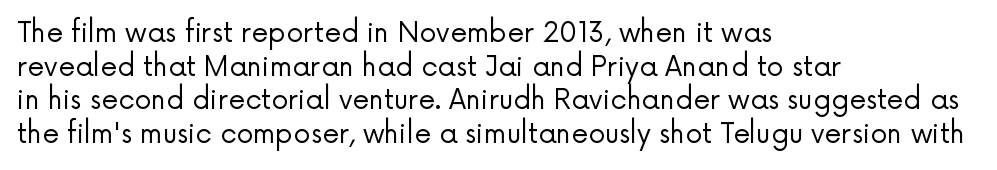
{"italic": "no", "bold": "no", "underline": "no", "align": "left", "line_spacing": "normal", "line_spacing_ratio": 1.25, "letter_spacing": "normal", "letter_spacing_em": 0.0, "glyph_px": 27}
